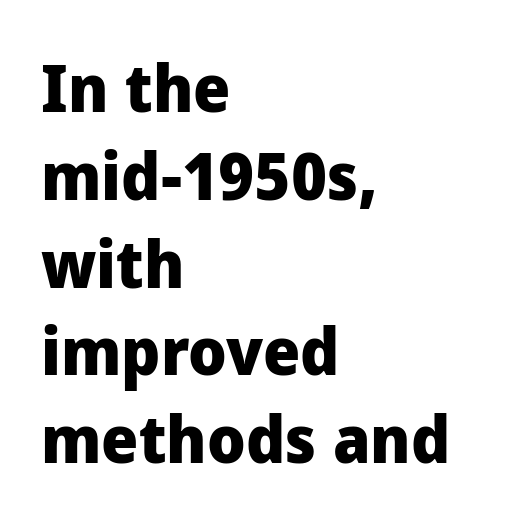
Q: Is the text bold? A: Yes.
Q: Is the text italic (slanted)? A: No, it is upright.
Q: Is the typeface a serif or a sans-serif typeface? A: Sans-serif.
Q: Is the text underlined? A: No.
Q: How is the paragraph aligned? A: Left-aligned.
Q: Is the spacing between letters normal or unusually wide? A: Normal.
Q: Is the spacing between lines tight, normal or loose? A: Normal.
Q: Width (condensed, normal, or wide)? A: Normal.
Q: Stroke contrast? A: Low.
Q: x-height? A: Medium.
Q: Monospaced? A: No.
